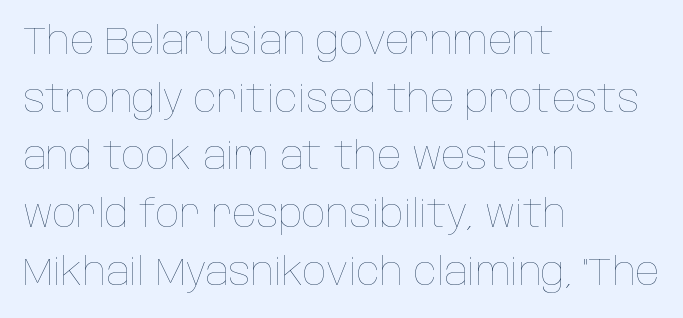
If you drew a line through each stem, it would be perfectly vertical. A classic flush-left, rag-right setting is used for this passage. Each new line begins a customary step beneath the previous one. Ink coverage per letter is moderate at most.
